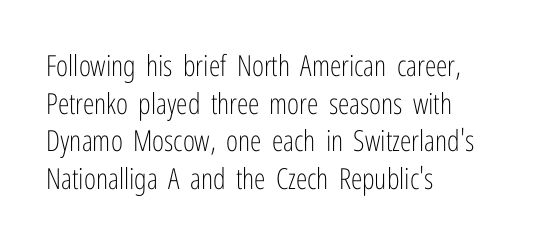
Q: Is the text bold? A: No.
Q: Is the text italic (slanted)? A: No, it is upright.
Q: Is the typeface a serif or a sans-serif typeface? A: Sans-serif.
Q: Is the text underlined? A: No.
Q: How is the paragraph aligned? A: Left-aligned.
Q: Is the spacing between letters normal or unusually wide? A: Normal.
Q: Is the spacing between lines tight, normal or loose? A: Normal.
Q: Width (condensed, normal, or wide)? A: Condensed.
Q: Stroke contrast? A: Low.
Q: x-height? A: Medium.
Q: Monospaced? A: No.
